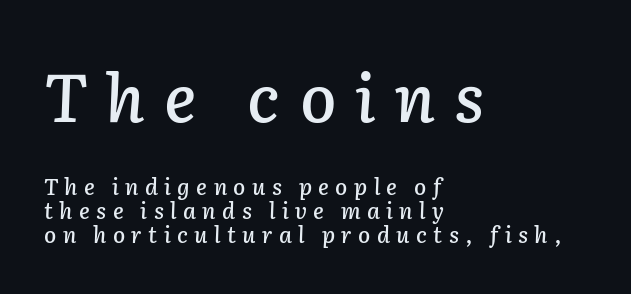
Q: Is the text italic (slanted)? A: Yes, it leans right by about 2 degrees.
Q: Is the text underlined? A: No.
Q: How is the paragraph aligned? A: Left-aligned.
Q: Is the spacing between letters normal or unusually wide? A: Unusually wide.
Q: Is the spacing between lines tight, normal or loose? A: Tight.
Q: Which block of text is set in a larger size, the first (top) or the second (bottom)? A: The first (top) one.
Q: Width (condensed, normal, or wide)? A: Normal.
Q: Stroke contrast? A: Low.
Q: x-height? A: Medium.
Q: Monospaced? A: No.
